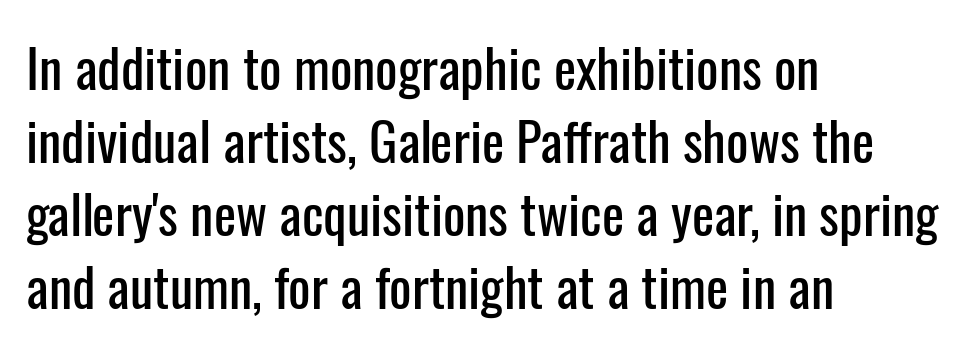
Q: Is the text italic (slanted)? A: No, it is upright.
Q: Is the typeface a serif or a sans-serif typeface? A: Sans-serif.
Q: Is the text underlined? A: No.
Q: How is the paragraph aligned? A: Left-aligned.
Q: Is the spacing between letters normal or unusually wide? A: Normal.
Q: Is the spacing between lines tight, normal or loose? A: Normal.
Q: Width (condensed, normal, or wide)? A: Condensed.
Q: Stroke contrast? A: Low.
Q: x-height? A: Medium.
Q: Monospaced? A: No.
